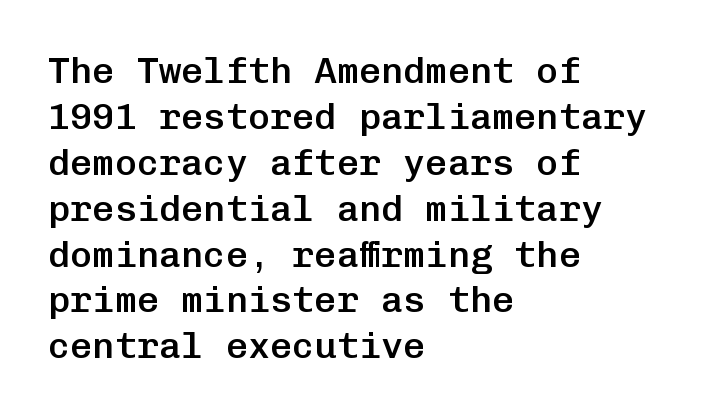
The image shows 37 px semibold sans-serif type, upright, monospaced; set left-aligned, line spacing 1.24x, normal letter spacing, not underlined; low stroke contrast and a medium x-height.
